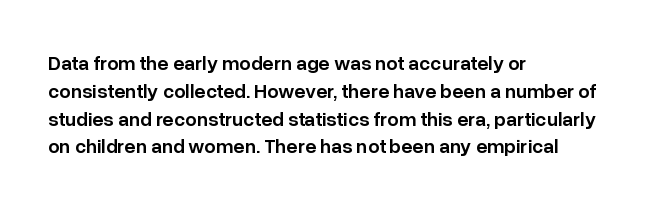
{"italic": "no", "bold": "semi", "underline": "no", "align": "left", "line_spacing": "normal", "line_spacing_ratio": 1.39, "letter_spacing": "normal", "letter_spacing_em": 0.0, "glyph_px": 20}
